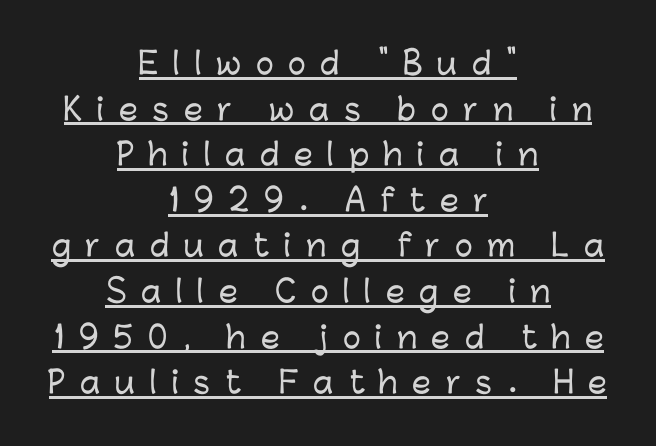
The image shows 30 px sans-serif type, upright; set centered, normal line spacing (1.52x), unusually wide letter spacing (+0.49 em), underlined; low stroke contrast and a medium x-height.
